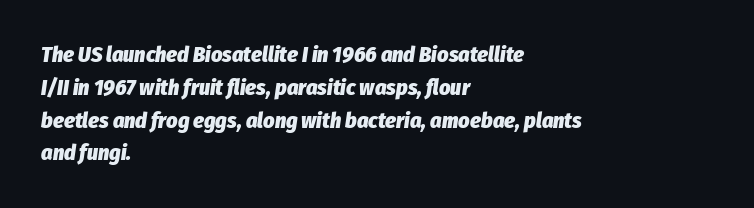
{"italic": "yes", "lean": "right", "slant_degrees": 8, "bold": "yes", "underline": "no", "align": "left", "line_spacing": "normal", "line_spacing_ratio": 1.49, "letter_spacing": "normal", "letter_spacing_em": 0.0, "glyph_px": 22}
